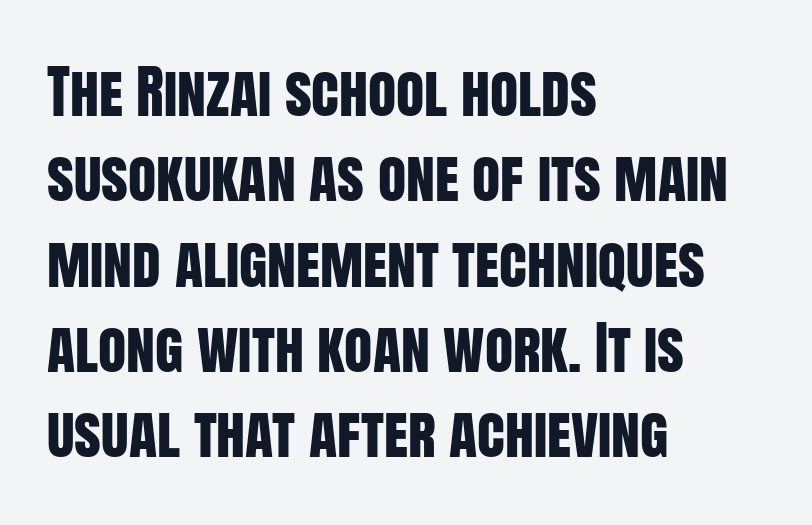
{"serif": "no", "italic": "no", "width": "condensed", "stroke_contrast": "low", "x_height": "large", "monospaced": "no", "underline": "no", "align": "left", "line_spacing": "normal", "line_spacing_ratio": 1.47, "letter_spacing": "normal", "letter_spacing_em": 0.0, "glyph_px": 58}
